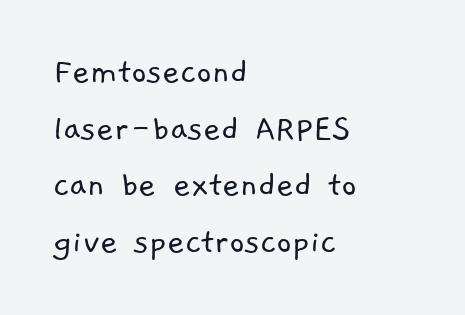
Font category for this specimen: sans-serif. The passage shown stacks its lines at a standard gap. The glyphs are unaccompanied by any horizontal stroke below them. Is the block centered? No — it sits flush against the left margin. Tracking here is standard; glyphs follow each other at the usual distance. Heft: none added — not bold.
